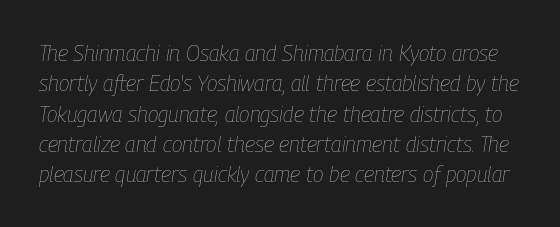
{"italic": "yes", "lean": "right", "slant_degrees": 9, "bold": "no", "underline": "no", "line_spacing": "normal", "line_spacing_ratio": 1.38, "letter_spacing": "normal", "letter_spacing_em": 0.0, "glyph_px": 22}
